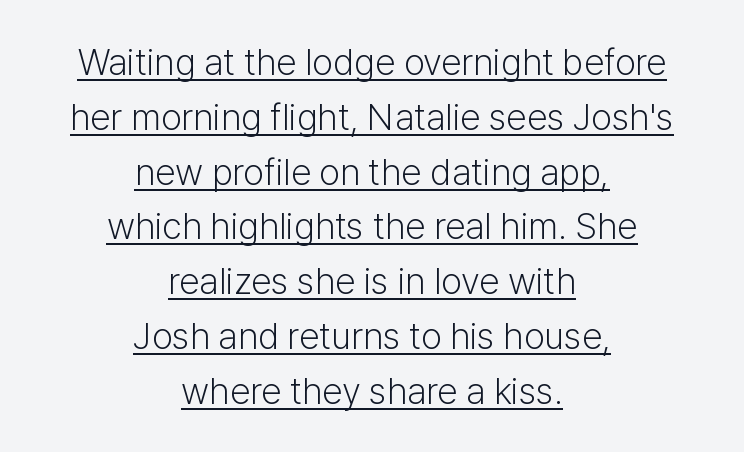
The image shows 37 px light sans-serif type, upright; set centered, normal line spacing (1.48x), normal letter spacing, underlined; low stroke contrast and a medium x-height.
